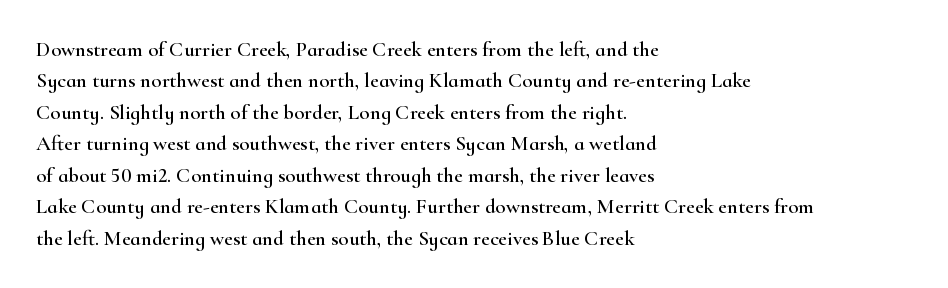
Q: Is the text italic (slanted)? A: No, it is upright.
Q: Is the text underlined? A: No.
Q: How is the paragraph aligned? A: Left-aligned.
Q: Is the spacing between letters normal or unusually wide? A: Normal.
Q: Is the spacing between lines tight, normal or loose? A: Normal.
